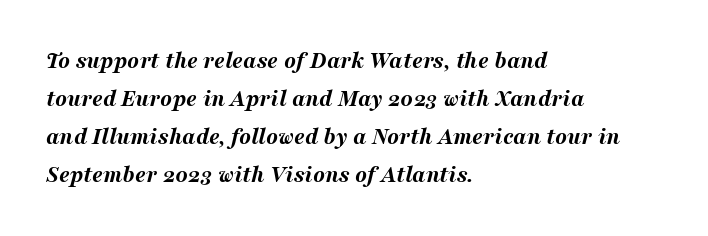
The image shows 24 px bold type, italic (leaning right); set left-aligned, normal line spacing (1.58x), normal letter spacing, not underlined.
